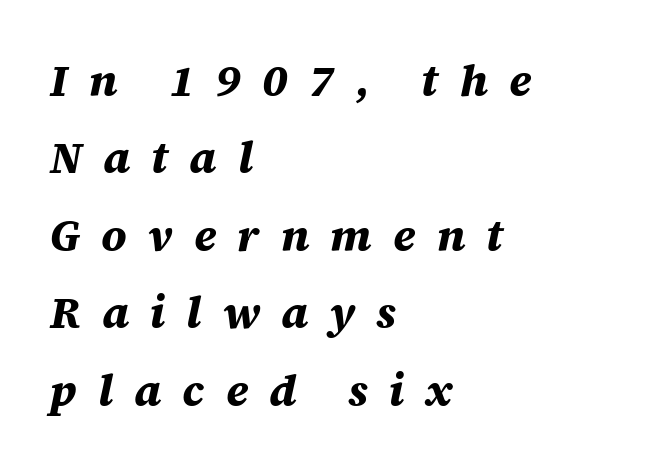
The image shows 44 px bold type, italic (leaning right); set left-aligned, line spacing 1.76x, unusually wide letter spacing (+0.48 em), not underlined; medium stroke contrast and a large x-height.
